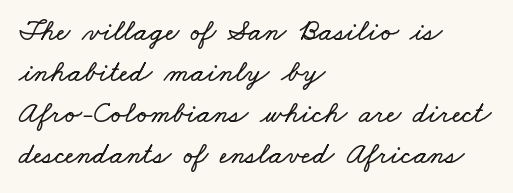
{"width": "wide", "stroke_contrast": "low", "x_height": "small", "monospaced": "no", "underline": "no", "align": "left", "line_spacing": "normal", "line_spacing_ratio": 1.37, "letter_spacing": "normal", "letter_spacing_em": 0.0, "glyph_px": 30}
